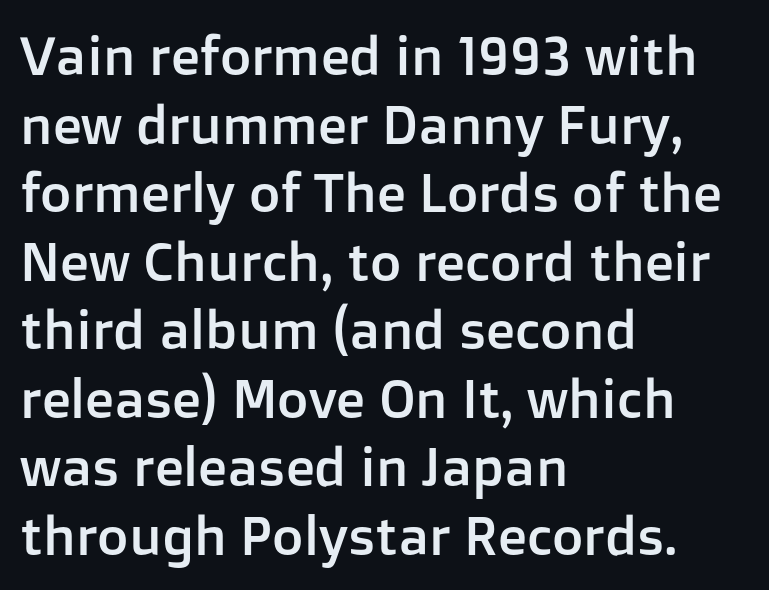
{"serif": "no", "italic": "no", "width": "normal", "stroke_contrast": "low", "x_height": "medium", "monospaced": "no", "underline": "no", "align": "left", "line_spacing": "normal", "line_spacing_ratio": 1.27, "letter_spacing": "normal", "letter_spacing_em": 0.0, "glyph_px": 54}
